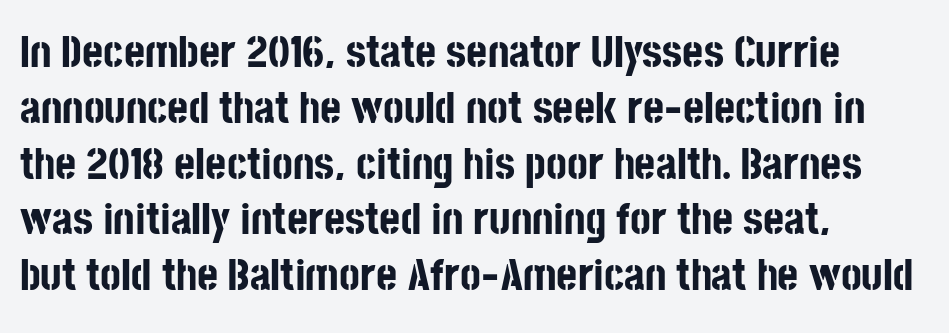
Vertical strokes here are truly vertical. These lines stack with their left ends in a neat column. Descenders hang freely into open space. In terms of weight, the rendering is a true, heavy bold. This sample has the flowing, uneven cadence of proportional lettering.
